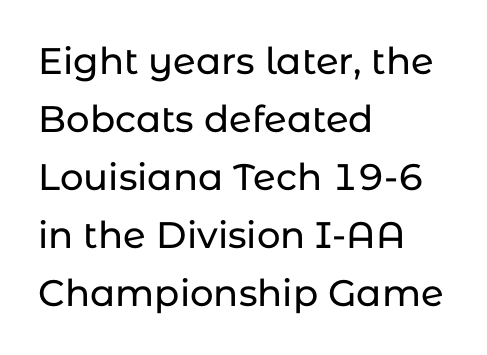
Students, observe: this is what conventionally led text looks like. Regarding serifs, this sample does without them. Each line starts at the same left margin while the right side varies. Just letters on the line, the space beneath them empty.
